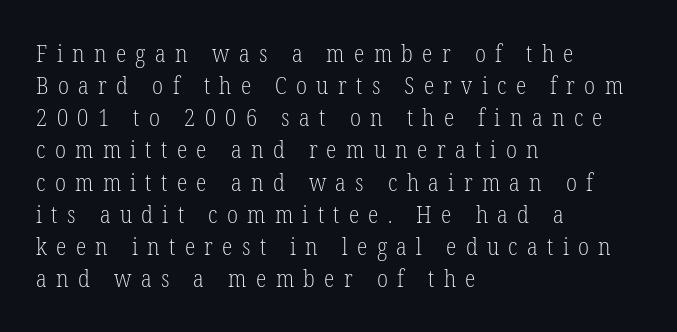
{"italic": "no", "bold": "no", "underline": "no", "align": "left", "line_spacing": "normal", "line_spacing_ratio": 1.34, "letter_spacing": "wide", "letter_spacing_em": 0.39, "glyph_px": 24}
